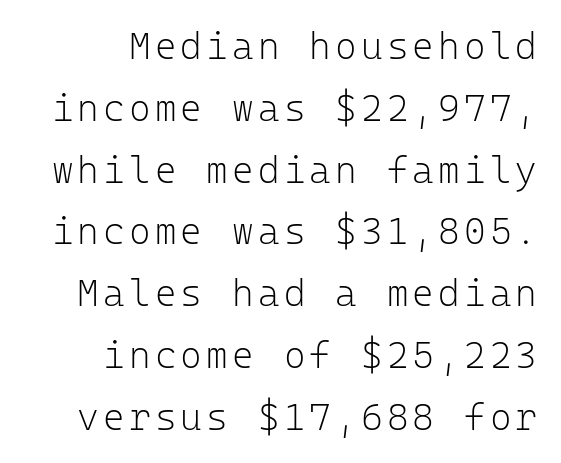
{"serif": "no", "italic": "no", "bold": "no", "weight": "light", "width": "normal", "stroke_contrast": "low", "x_height": "medium", "monospaced": "yes", "underline": "no", "align": "right", "line_spacing": "normal", "line_spacing_ratio": 1.67, "glyph_px": 37}
